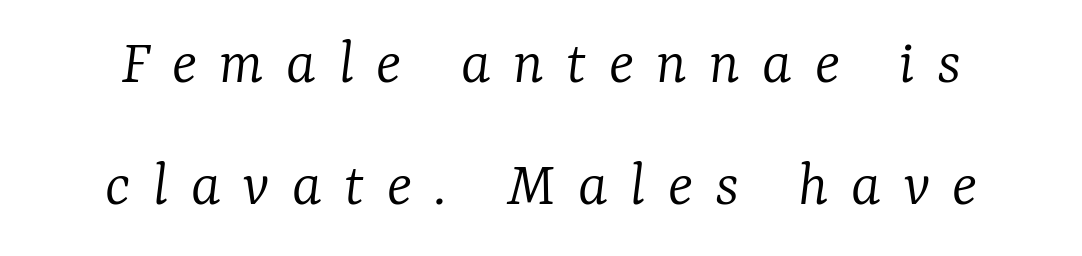
Beneath every word, the page is bare. Serif or sans? Serif — the stroke terminals have little feet. Someone cranked the tracking dial way up on this one. A light-to-regular cut is what we see here.
